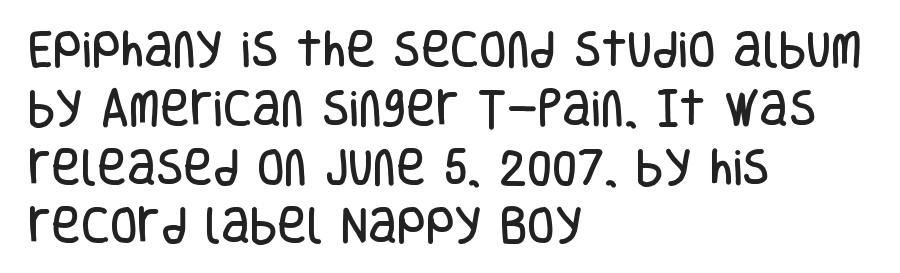
Q: Is the text italic (slanted)? A: No, it is upright.
Q: Is the typeface a serif or a sans-serif typeface? A: Sans-serif.
Q: Is the text underlined? A: No.
Q: How is the paragraph aligned? A: Left-aligned.
Q: Is the spacing between letters normal or unusually wide? A: Normal.
Q: Is the spacing between lines tight, normal or loose? A: Normal.
Q: Width (condensed, normal, or wide)? A: Condensed.
Q: Stroke contrast? A: Low.
Q: x-height? A: Large.
Q: Monospaced? A: No.
